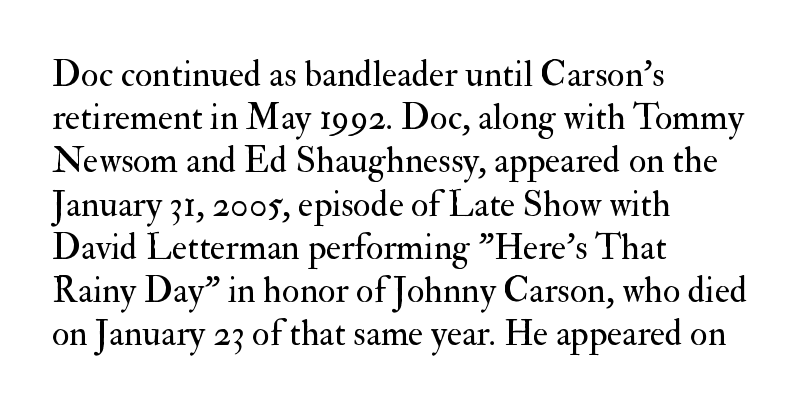
The image shows 36 px regular-weight serif type, upright; set left-aligned, line spacing 1.2x, normal letter spacing, not underlined; medium stroke contrast and a small x-height.
